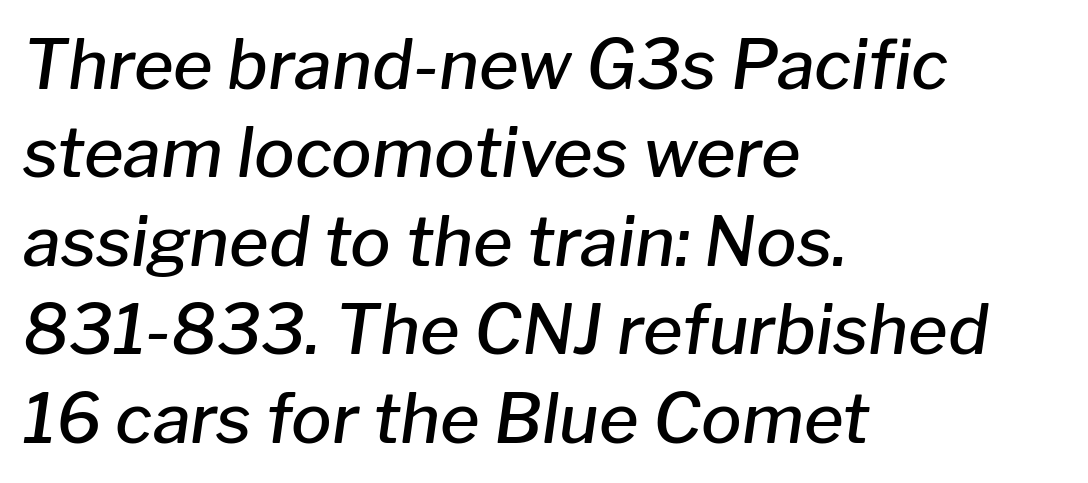
Q: Is the text bold? A: Semi-bold.
Q: Is the text italic (slanted)? A: Yes, it leans right by about 8 degrees.
Q: Is the text underlined? A: No.
Q: How is the paragraph aligned? A: Left-aligned.
Q: Is the spacing between letters normal or unusually wide? A: Normal.
Q: Is the spacing between lines tight, normal or loose? A: Normal.
Q: Width (condensed, normal, or wide)? A: Normal.
Q: Stroke contrast? A: Low.
Q: x-height? A: Medium.
Q: Monospaced? A: No.
